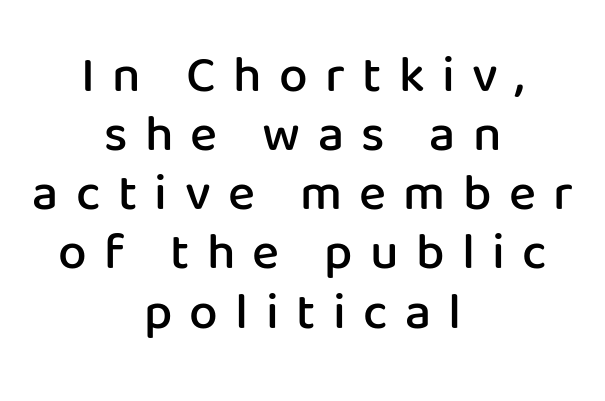
{"serif": "no", "italic": "no", "bold": "semi", "weight": "semibold", "width": "normal", "stroke_contrast": "low", "x_height": "medium", "monospaced": "no", "underline": "no", "align": "center", "line_spacing_ratio": 1.16, "letter_spacing": "wide", "letter_spacing_em": 0.34, "glyph_px": 51}
